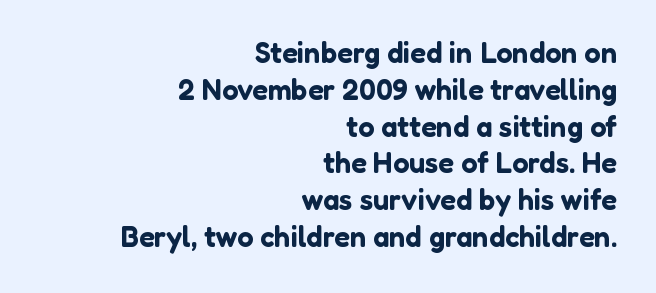
Ascenders rise straight up at ninety degrees. The passage shown is typed in a proportional face where columns would drift. The face used here is a sans, in the tradition of grotesques and geometrics. Each row of text sits above clean, open space.
